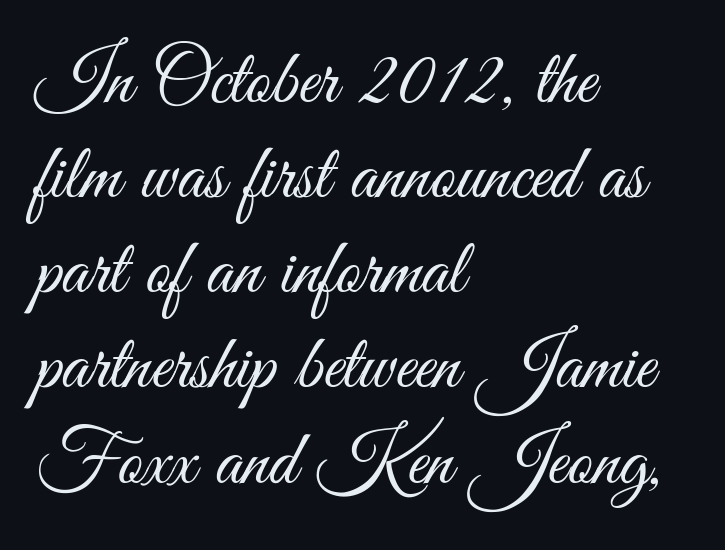
The image shows 78 px light, condensed sans-serif type; set left-aligned, line spacing 1.22x, normal letter spacing, not underlined; medium stroke contrast and a small x-height.
